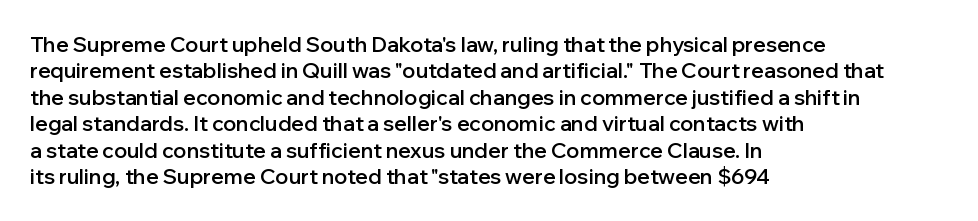
The image shows 21 px text type, upright; set left-aligned, normal line spacing (1.26x), normal letter spacing, not underlined.
